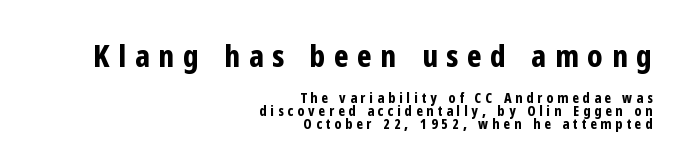
{"serif": "no", "italic": "no", "bold": "yes", "weight": "bold", "width": "condensed", "stroke_contrast": "low", "x_height": "medium", "monospaced": "no", "underline": "no", "align": "right", "line_spacing": "tight", "line_spacing_ratio": 0.96, "letter_spacing": "wide", "letter_spacing_em": 0.28, "larger_block": "first", "size_ratio": 2.21, "glyph_px": 31}
